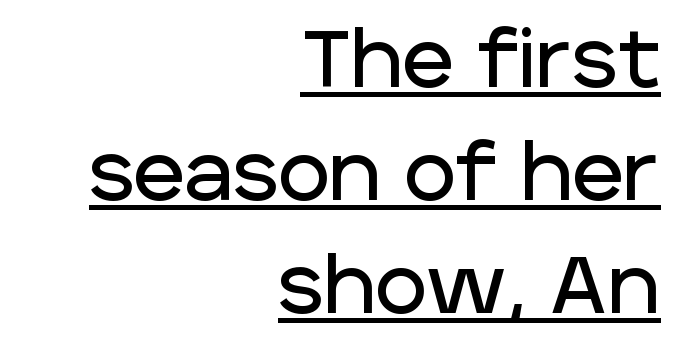
The image shows 79 px sans-serif type, upright; set right-aligned, normal line spacing (1.43x), normal letter spacing, underlined; low stroke contrast and a large x-height.
